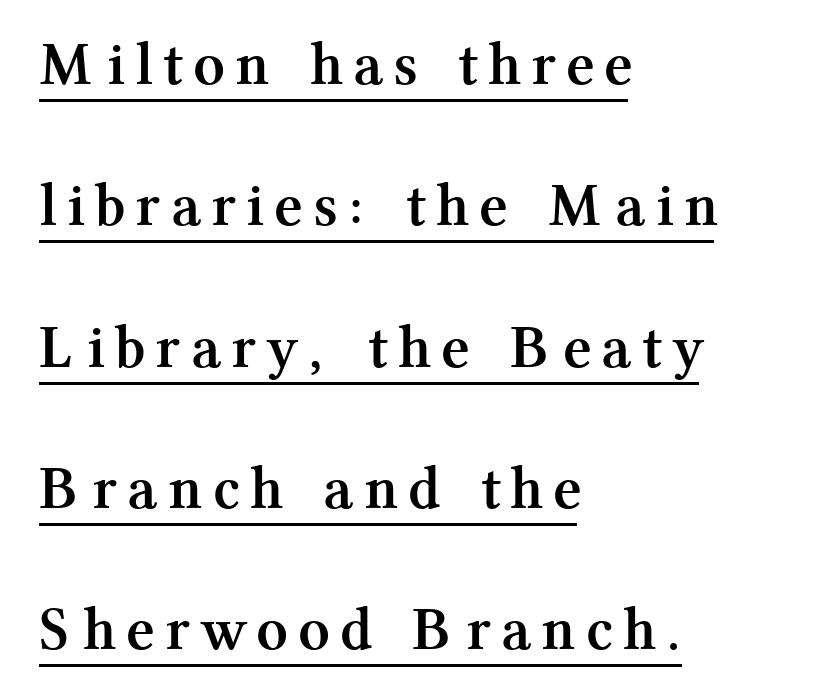
{"serif": "yes", "italic": "no", "bold": "yes", "weight": "semibold", "width": "normal", "stroke_contrast": "medium", "x_height": "medium", "monospaced": "no", "underline": "yes", "align": "left", "line_spacing": "loose", "line_spacing_ratio": 2.28, "letter_spacing": "wide", "letter_spacing_em": 0.24, "glyph_px": 62}
